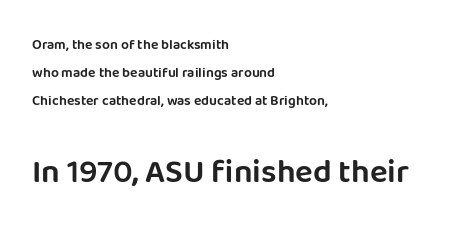
The lines are spread far apart with generous leading. Whoever set this made the second block the dominant, larger element. How are the letters spaced? Ordinarily, with no added tracking. Spacing verdict: proportional, widths tailored to each character. Line beginnings align vertically; line endings do not. This is the regular roman posture of the typeface.
